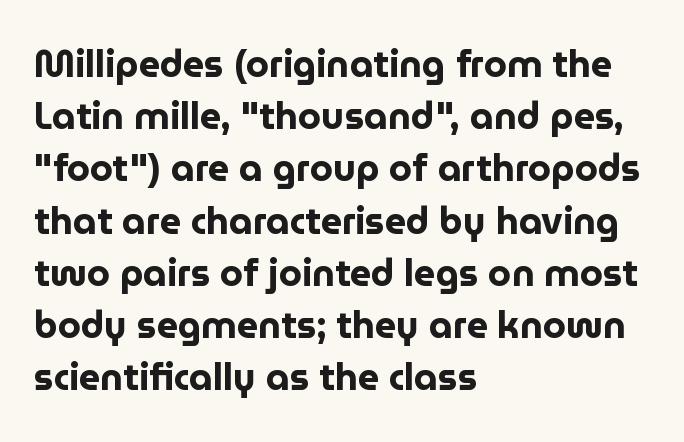
The font is running at its bold setting. The type is set solid horizontally, with unmodified tracking. It's the straight-up-and-down kind of type. Normally led — the rows are evenly, conventionally spaced. Type without underlining.
